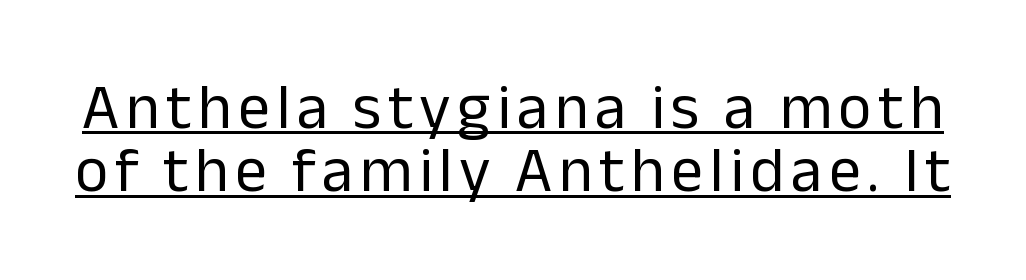
When letters stand straight like this, we call the style roman or upright. The typeface chosen for these lines omits serifs. Letters have the restrained weight of plain body copy at most. Note the varied advance widths — an 'i' is clearly narrower than an 'm'.
